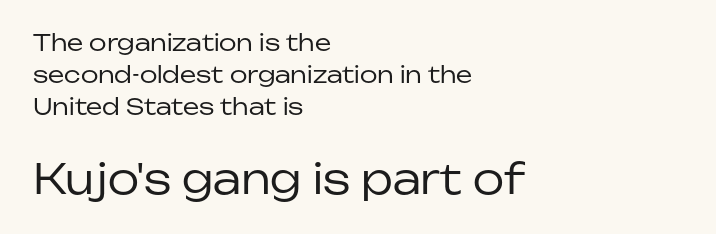
{"serif": "no", "italic": "no", "bold": "no", "weight": "regular", "width": "normal", "stroke_contrast": "low", "x_height": "medium", "monospaced": "no", "underline": "no", "align": "left", "line_spacing": "normal", "line_spacing_ratio": 1.39, "letter_spacing": "normal", "letter_spacing_em": 0.0, "larger_block": "second", "size_ratio": 1.78, "glyph_px": 41}
